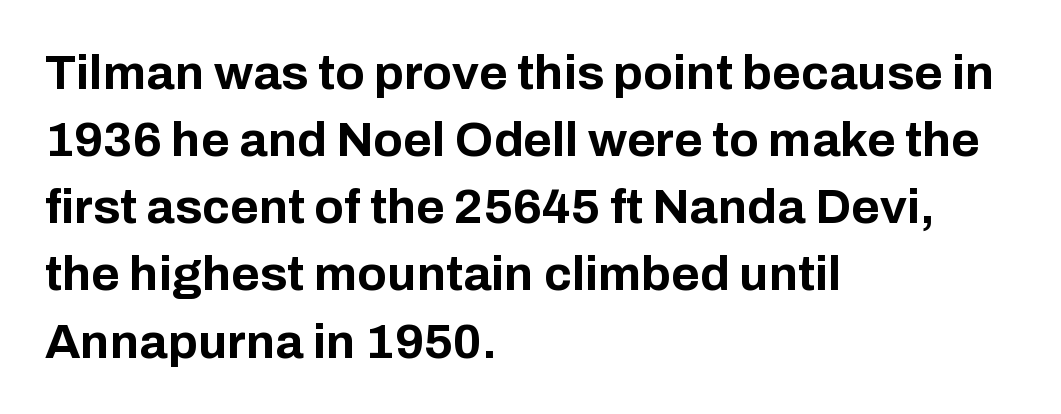
Q: Is the text bold? A: Yes.
Q: Is the text italic (slanted)? A: No, it is upright.
Q: Is the typeface a serif or a sans-serif typeface? A: Sans-serif.
Q: Is the text underlined? A: No.
Q: How is the paragraph aligned? A: Left-aligned.
Q: Is the spacing between letters normal or unusually wide? A: Normal.
Q: Is the spacing between lines tight, normal or loose? A: Normal.
Q: Width (condensed, normal, or wide)? A: Normal.
Q: Stroke contrast? A: Low.
Q: x-height? A: Medium.
Q: Monospaced? A: No.
